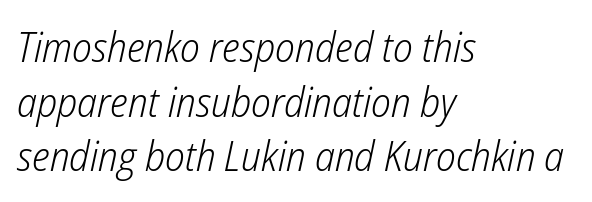
{"italic": "yes", "lean": "right", "slant_degrees": 12, "bold": "no", "weight": "light", "width": "condensed", "stroke_contrast": "low", "x_height": "medium", "monospaced": "no", "underline": "no", "align": "left", "line_spacing": "normal", "line_spacing_ratio": 1.3, "letter_spacing": "normal", "letter_spacing_em": 0.0, "glyph_px": 42}
